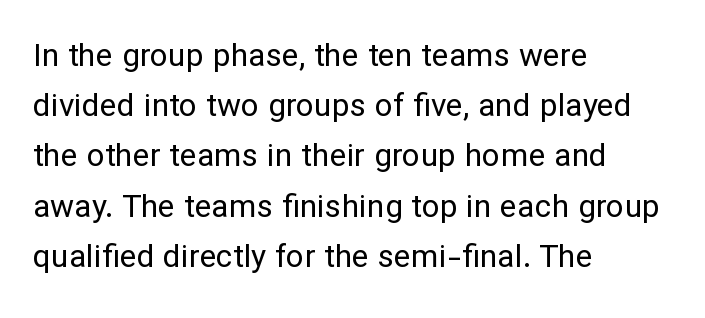
Caption: face not bold, strokes unweighted. Any mark beneath the type? The region is blank. In terms of letterform style, serifs are entirely absent. The typography opts for an upright posture over an oblique one. The ragged edge is on the right, which tells us the setting is flush left. The horizontal fit of the characters is conventional and even.
